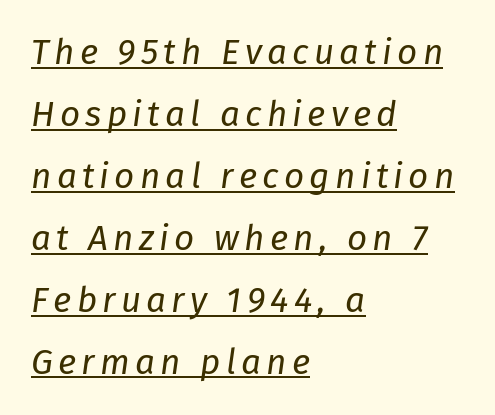
{"italic": "yes", "lean": "right", "slant_degrees": 8, "bold": "no", "weight": "regular", "width": "normal", "stroke_contrast": "low", "x_height": "medium", "monospaced": "no", "underline": "yes", "align": "left", "line_spacing_ratio": 1.77, "glyph_px": 35}
